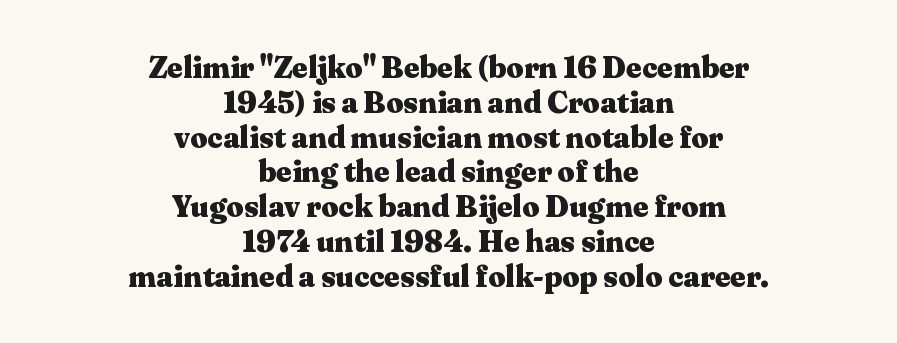
Q: Is the text bold? A: Yes.
Q: Is the text italic (slanted)? A: No, it is upright.
Q: Is the typeface a serif or a sans-serif typeface? A: Serif.
Q: Is the text underlined? A: No.
Q: How is the paragraph aligned? A: Centered.
Q: Is the spacing between letters normal or unusually wide? A: Normal.
Q: Width (condensed, normal, or wide)? A: Wide.
Q: Stroke contrast? A: Medium.
Q: x-height? A: Medium.
Q: Monospaced? A: No.
